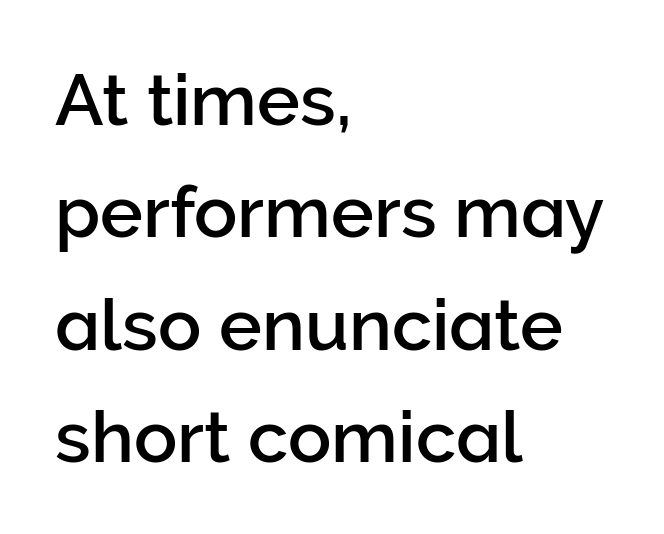
The image shows 72 px sans-serif type, upright; set left-aligned, normal line spacing (1.56x), normal letter spacing, not underlined; low stroke contrast and a medium x-height.
